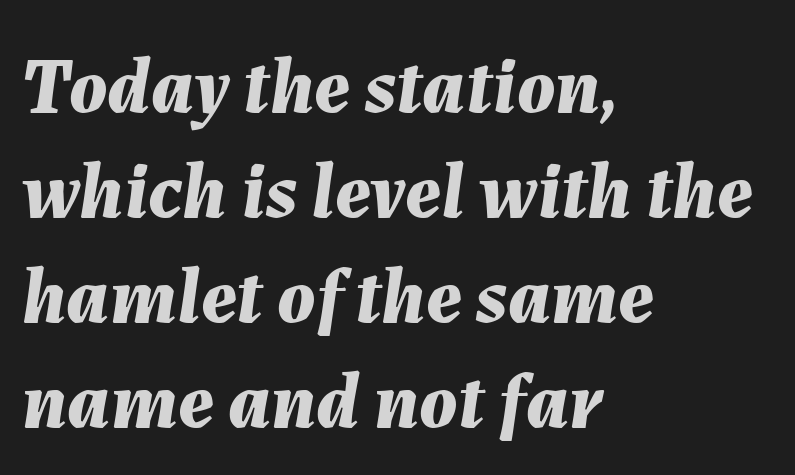
The image shows 79 px bold type, italic (leaning right); set left-aligned, normal line spacing (1.33x), normal letter spacing, not underlined; medium stroke contrast and a medium x-height.
